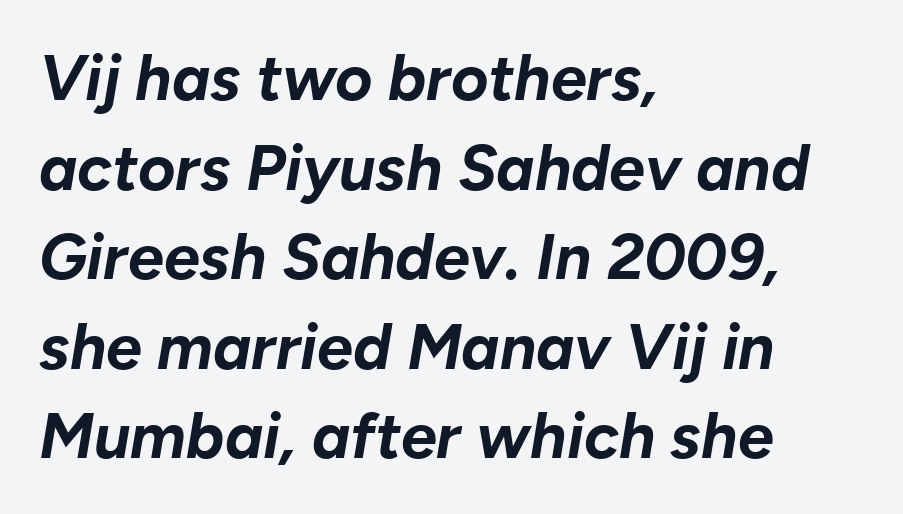
Q: Is the text bold? A: Yes.
Q: Is the text italic (slanted)? A: Yes, it leans right by about 10 degrees.
Q: Is the text underlined? A: No.
Q: How is the paragraph aligned? A: Left-aligned.
Q: Is the spacing between letters normal or unusually wide? A: Normal.
Q: Is the spacing between lines tight, normal or loose? A: Normal.
Q: Width (condensed, normal, or wide)? A: Normal.
Q: Stroke contrast? A: Low.
Q: x-height? A: Medium.
Q: Monospaced? A: No.
